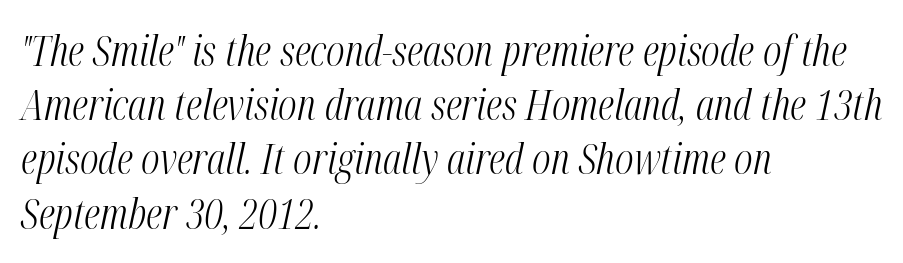
The image shows 42 px light, condensed type, italic (leaning right); set left-aligned, normal line spacing (1.29x), normal letter spacing, not underlined; medium stroke contrast and a medium x-height.
